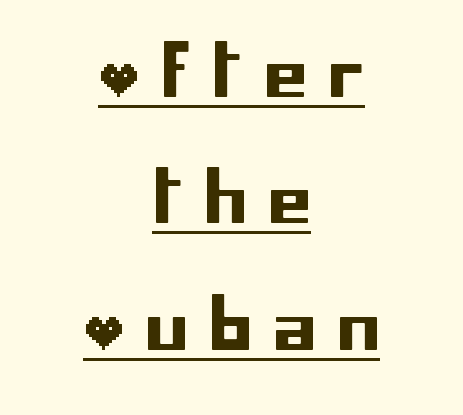
This is roman type, the default non-slanted kind. These lines are centered, leaving both edges ragged. This sample uses a sans-serif face. Tracking here is generous; glyphs stand well apart from one another. Notice how a bar underscores the lettering throughout.
